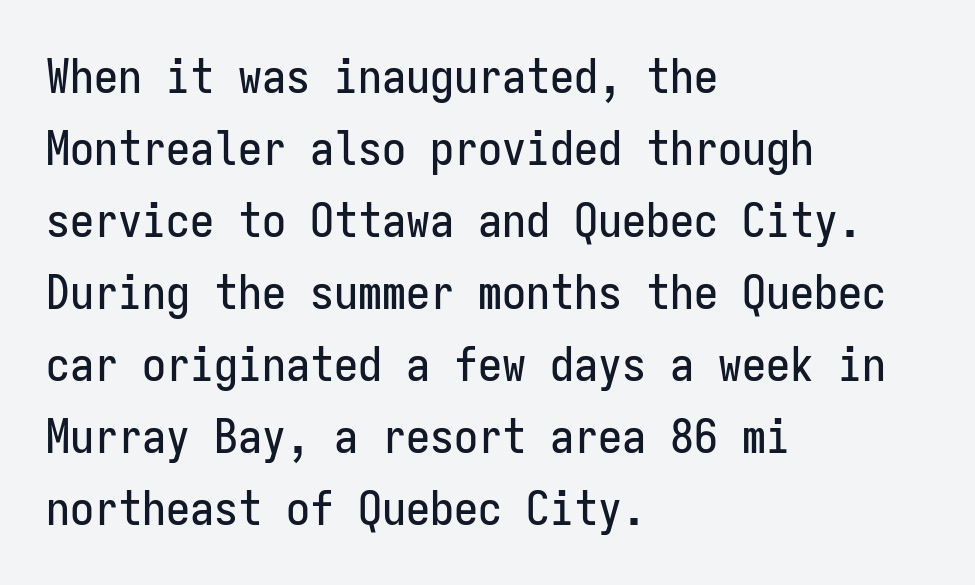
The image shows 48 px condensed sans-serif type, upright, monospaced; set left-aligned, normal line spacing (1.5x), normal letter spacing, not underlined; low stroke contrast and a medium x-height.
